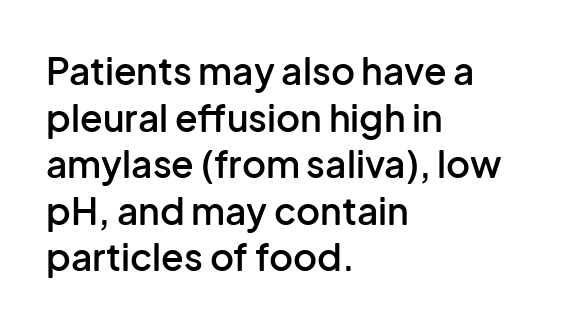
{"serif": "no", "italic": "no", "bold": "semi", "weight": "semibold", "width": "normal", "stroke_contrast": "low", "x_height": "medium", "monospaced": "no", "underline": "no", "align": "left", "line_spacing": "normal", "line_spacing_ratio": 1.26, "letter_spacing": "normal", "letter_spacing_em": 0.0, "glyph_px": 37}
